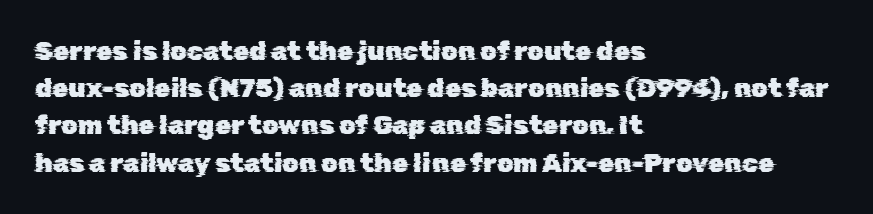
{"underline": "no", "align": "left", "line_spacing": "normal", "line_spacing_ratio": 1.43, "letter_spacing": "normal", "letter_spacing_em": 0.0, "glyph_px": 26}
